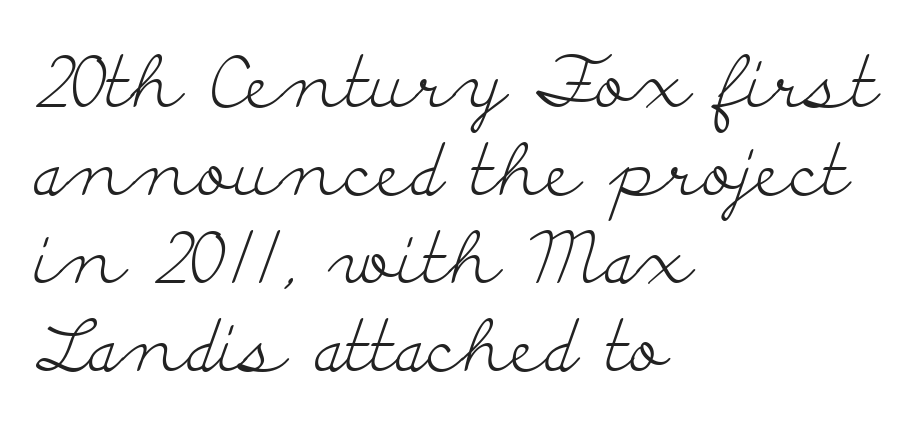
The zone under the glyphs is completely vacant. Think of a printed novel: that variable character pitch is what you see here. Stroke thickness stays within the range of a standard reading face or lighter. The rendering anchors every line to the left-hand side. Here the glyphs are tracked normally, forming tight word shapes.
